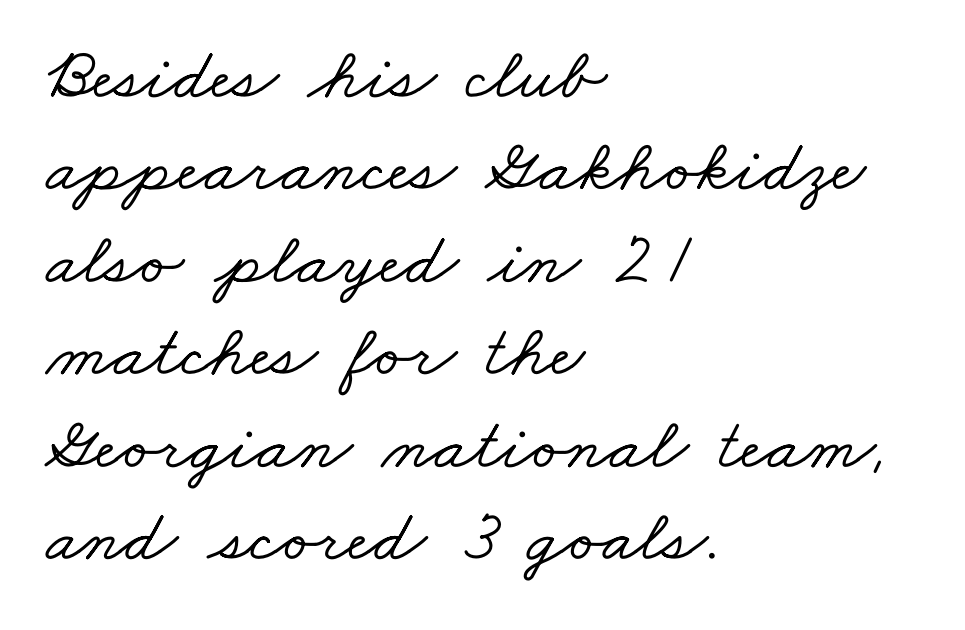
In terms of letterspacing, this is plain default setting. Observe the serifs anchoring each vertical stroke in this sample. Is there much room between lines? A standard amount, neither cramped nor airy. A bare baseline throughout the passage. Is the block centered? No — it sits flush against the left margin.
